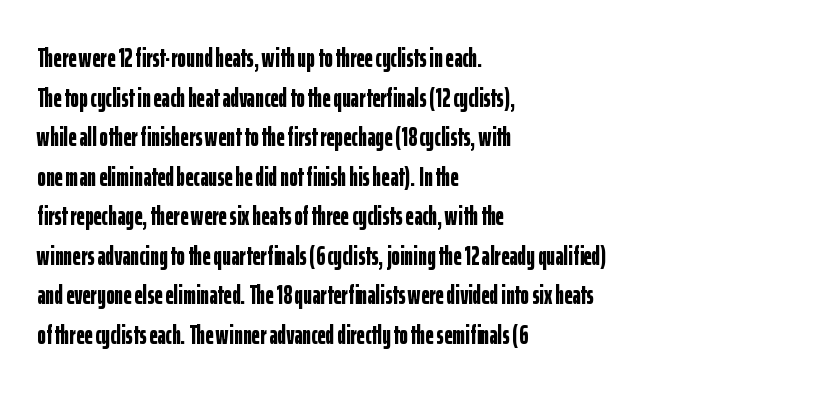
Q: Is the text bold? A: Yes.
Q: Is the text italic (slanted)? A: No, it is upright.
Q: Is the text underlined? A: No.
Q: How is the paragraph aligned? A: Left-aligned.
Q: Is the spacing between letters normal or unusually wide? A: Normal.
Q: Is the spacing between lines tight, normal or loose? A: Normal.
